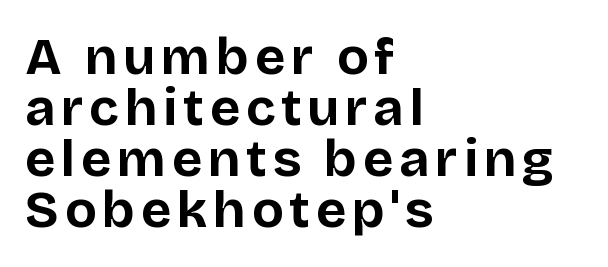
Think of a printed novel: that variable character pitch is what you see here. This sample uses an upright cut, with every glyph sitting square on the baseline. Baseline-to-baseline distance is barely more than the letter height. You'd pick this weight for a headline — it's a proper bold.
